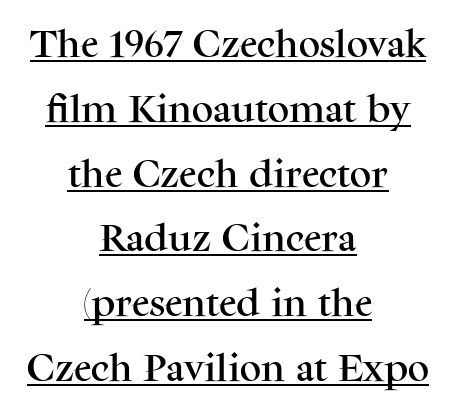
Q: Is the text italic (slanted)? A: No, it is upright.
Q: Is the typeface a serif or a sans-serif typeface? A: Serif.
Q: Is the text underlined? A: Yes.
Q: How is the paragraph aligned? A: Centered.
Q: Is the spacing between letters normal or unusually wide? A: Normal.
Q: Is the spacing between lines tight, normal or loose? A: Loose.
Q: Width (condensed, normal, or wide)? A: Normal.
Q: Stroke contrast? A: Medium.
Q: x-height? A: Medium.
Q: Monospaced? A: No.
